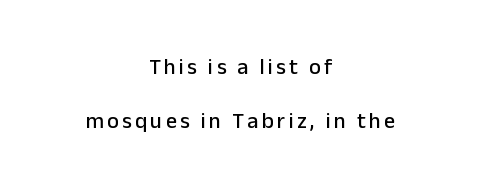
The image shows 22 px text type, upright; set centered, loose line spacing (2.45x), not underlined.
